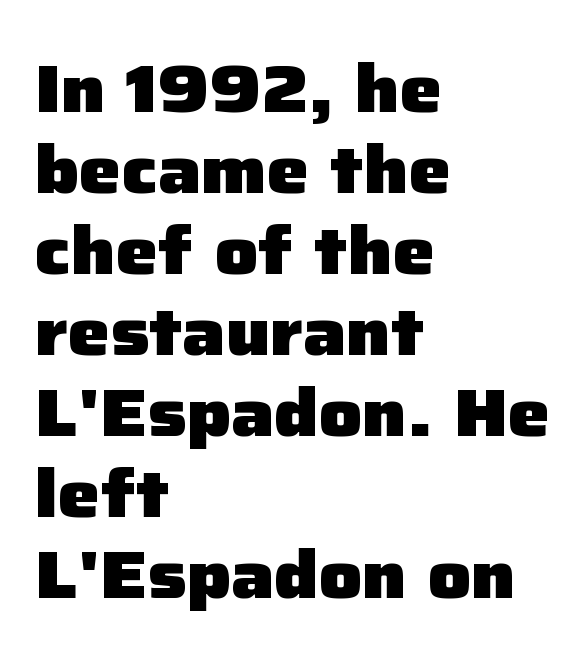
Q: Is the text bold? A: Yes.
Q: Is the text italic (slanted)? A: No, it is upright.
Q: Is the typeface a serif or a sans-serif typeface? A: Sans-serif.
Q: Is the text underlined? A: No.
Q: How is the paragraph aligned? A: Left-aligned.
Q: Is the spacing between letters normal or unusually wide? A: Normal.
Q: Width (condensed, normal, or wide)? A: Normal.
Q: Stroke contrast? A: Low.
Q: x-height? A: Medium.
Q: Monospaced? A: No.
